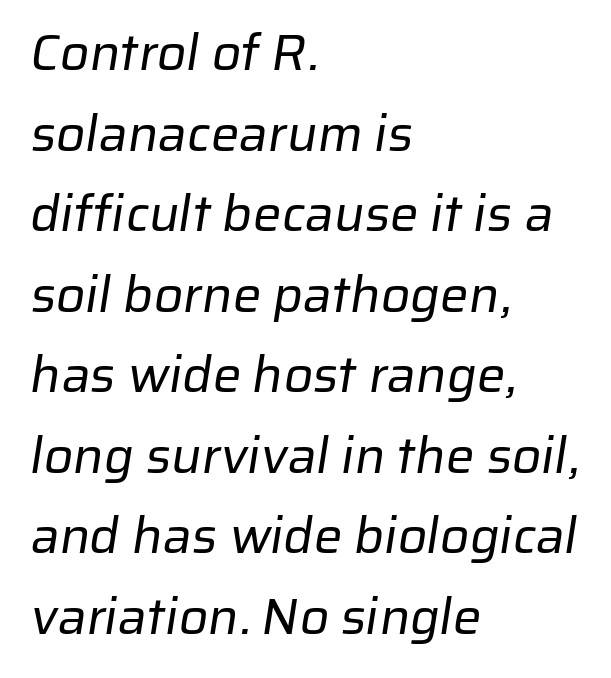
The image shows 51 px regular-weight sans-serif type; set left-aligned, normal line spacing (1.58x), normal letter spacing, not underlined; low stroke contrast and a medium x-height.
